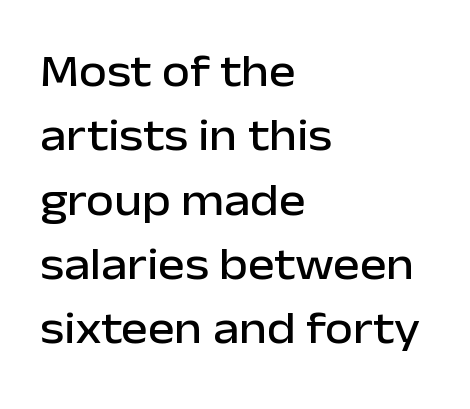
Q: Is the text italic (slanted)? A: No, it is upright.
Q: Is the typeface a serif or a sans-serif typeface? A: Sans-serif.
Q: Is the text underlined? A: No.
Q: How is the paragraph aligned? A: Left-aligned.
Q: Is the spacing between letters normal or unusually wide? A: Normal.
Q: Is the spacing between lines tight, normal or loose? A: Normal.
Q: Width (condensed, normal, or wide)? A: Normal.
Q: Stroke contrast? A: Low.
Q: x-height? A: Medium.
Q: Monospaced? A: No.
